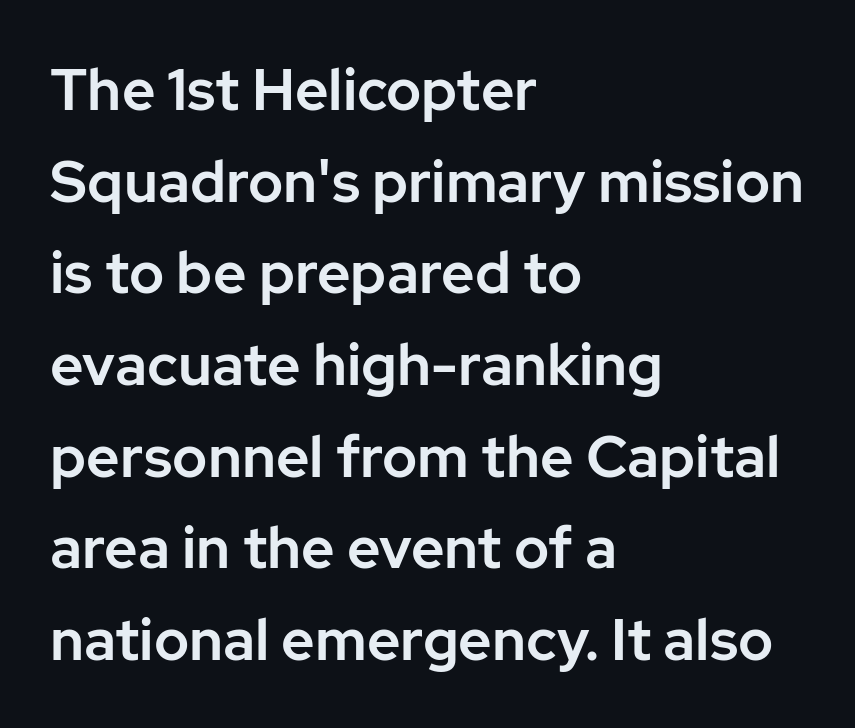
{"serif": "no", "italic": "no", "width": "normal", "stroke_contrast": "low", "x_height": "medium", "monospaced": "no", "underline": "no", "align": "left", "line_spacing": "normal", "line_spacing_ratio": 1.58, "letter_spacing": "normal", "letter_spacing_em": 0.0, "glyph_px": 58}
